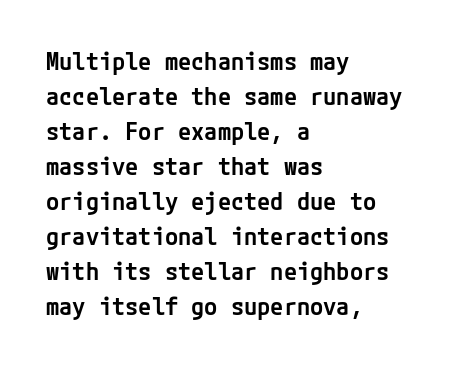
{"italic": "no", "bold": "semi", "underline": "no", "align": "left", "line_spacing": "normal", "line_spacing_ratio": 1.46, "letter_spacing": "normal", "letter_spacing_em": 0.0, "glyph_px": 24}
